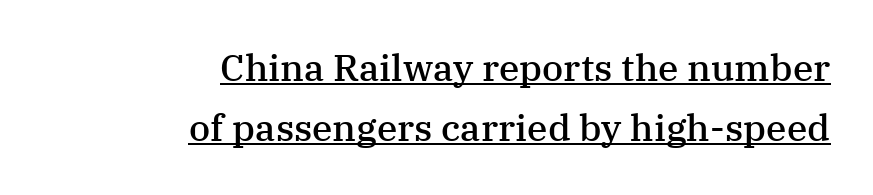
The letters advance in unequal steps, a hallmark of proportional type. The glyphs in this specimen are seriffed. In terms of posture, this sample is upright. Which margin do the lines hug? The right one — the left edge is uneven.
